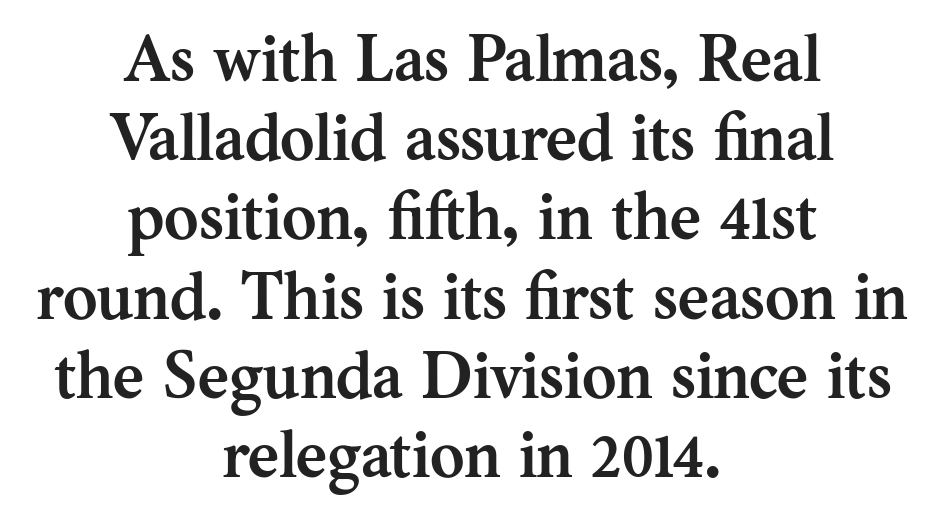
I'd describe the lettering as bold — thick and assertive. Tracking here is standard; glyphs follow each other at the usual distance. Note: serifs present on the glyphs. A centered setting, common on invitations and titles, is used for this passage. Varying glyph widths throughout — classic text-font behaviour. In terms of posture, this sample is upright.
